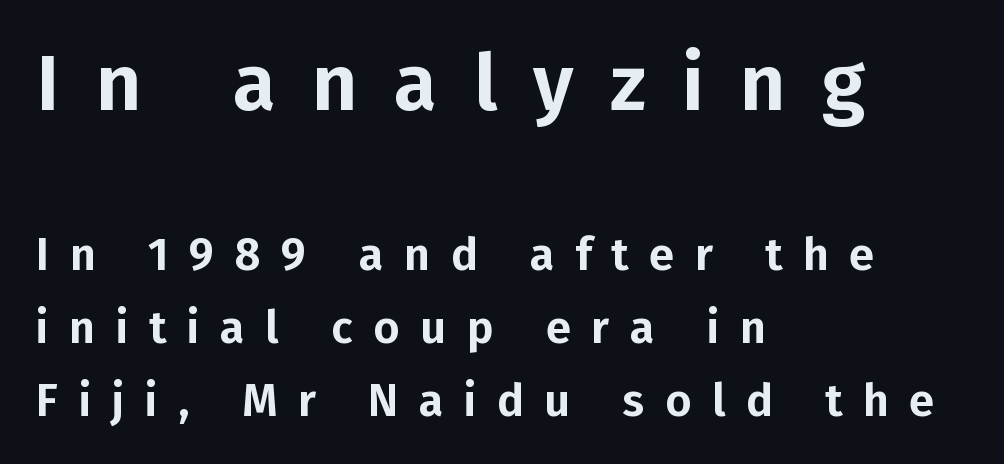
Q: Is the text italic (slanted)? A: No, it is upright.
Q: Is the typeface a serif or a sans-serif typeface? A: Sans-serif.
Q: Is the text underlined? A: No.
Q: How is the paragraph aligned? A: Left-aligned.
Q: Is the spacing between letters normal or unusually wide? A: Unusually wide.
Q: Is the spacing between lines tight, normal or loose? A: Normal.
Q: Which block of text is set in a larger size, the first (top) or the second (bottom)? A: The first (top) one.
Q: Width (condensed, normal, or wide)? A: Normal.
Q: Stroke contrast? A: Low.
Q: x-height? A: Medium.
Q: Monospaced? A: No.
